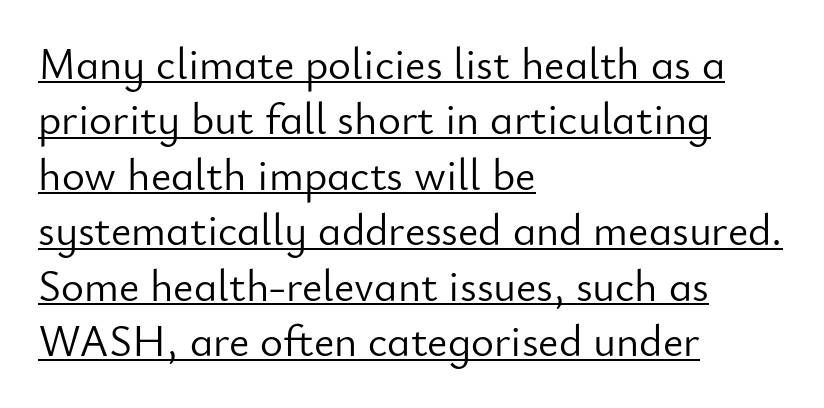
You can tell it's not italic because the verticals are truly vertical. Short note: letters normally spaced. Do the characters align in a grid? No, the font is proportional. Notice how descenders clear the ascenders below comfortably — that's standard leading. Short and long lines alike share a common starting point at left.
